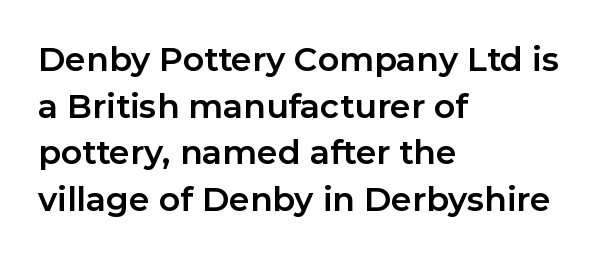
Q: Is the text bold? A: Yes.
Q: Is the text italic (slanted)? A: No, it is upright.
Q: Is the typeface a serif or a sans-serif typeface? A: Sans-serif.
Q: Is the text underlined? A: No.
Q: How is the paragraph aligned? A: Left-aligned.
Q: Is the spacing between letters normal or unusually wide? A: Normal.
Q: Is the spacing between lines tight, normal or loose? A: Normal.
Q: Width (condensed, normal, or wide)? A: Normal.
Q: Stroke contrast? A: Low.
Q: x-height? A: Medium.
Q: Monospaced? A: No.
